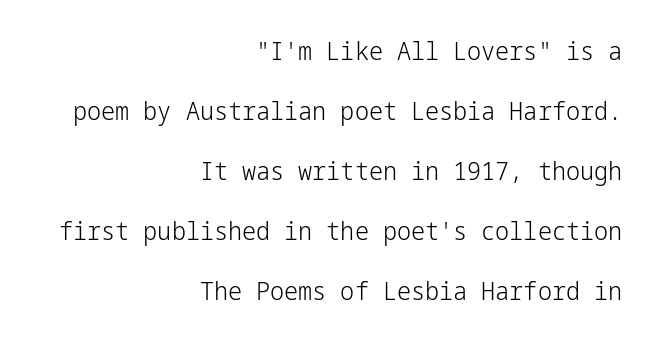
Q: Is the text bold? A: No.
Q: Is the text italic (slanted)? A: No, it is upright.
Q: Is the text underlined? A: No.
Q: How is the paragraph aligned? A: Right-aligned.
Q: Is the spacing between letters normal or unusually wide? A: Normal.
Q: Is the spacing between lines tight, normal or loose? A: Loose.
